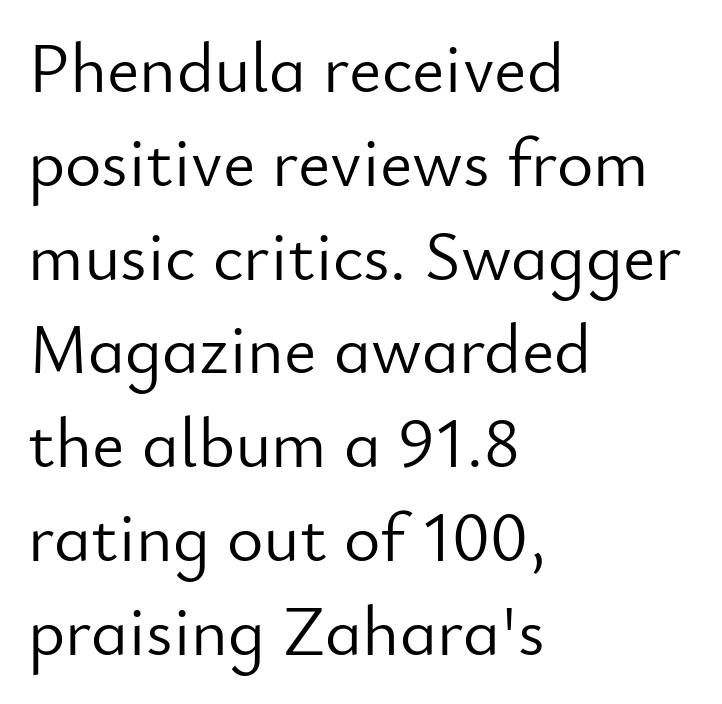
Q: Is the text bold? A: No.
Q: Is the text italic (slanted)? A: No, it is upright.
Q: Is the typeface a serif or a sans-serif typeface? A: Sans-serif.
Q: Is the text underlined? A: No.
Q: How is the paragraph aligned? A: Left-aligned.
Q: Is the spacing between letters normal or unusually wide? A: Normal.
Q: Is the spacing between lines tight, normal or loose? A: Normal.
Q: Width (condensed, normal, or wide)? A: Normal.
Q: Stroke contrast? A: Low.
Q: x-height? A: Small.
Q: Monospaced? A: No.
